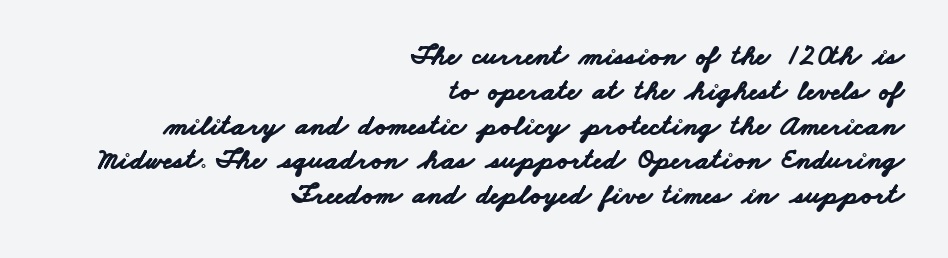
{"serif": "no", "bold": "yes", "weight": "bold", "width": "wide", "stroke_contrast": "low", "x_height": "small", "monospaced": "no", "underline": "no", "align": "right", "line_spacing_ratio": 1.2, "letter_spacing": "normal", "letter_spacing_em": 0.0, "glyph_px": 29}
